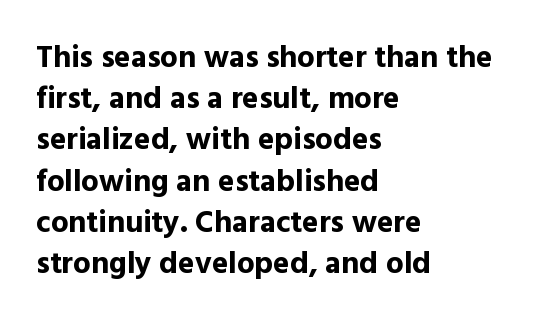
{"serif": "no", "italic": "no", "bold": "yes", "weight": "bold", "width": "normal", "x_height": "medium", "monospaced": "no", "underline": "no", "align": "left", "line_spacing": "normal", "line_spacing_ratio": 1.33, "letter_spacing": "normal", "letter_spacing_em": 0.0, "glyph_px": 31}
